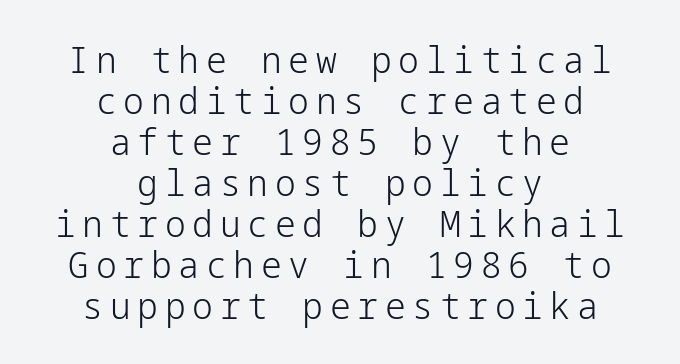
Q: Is the text bold? A: No.
Q: Is the text italic (slanted)? A: No, it is upright.
Q: Is the typeface a serif or a sans-serif typeface? A: Sans-serif.
Q: Is the text underlined? A: No.
Q: How is the paragraph aligned? A: Centered.
Q: Is the spacing between lines tight, normal or loose? A: Tight.
Q: Width (condensed, normal, or wide)? A: Normal.
Q: Stroke contrast? A: Low.
Q: x-height? A: Medium.
